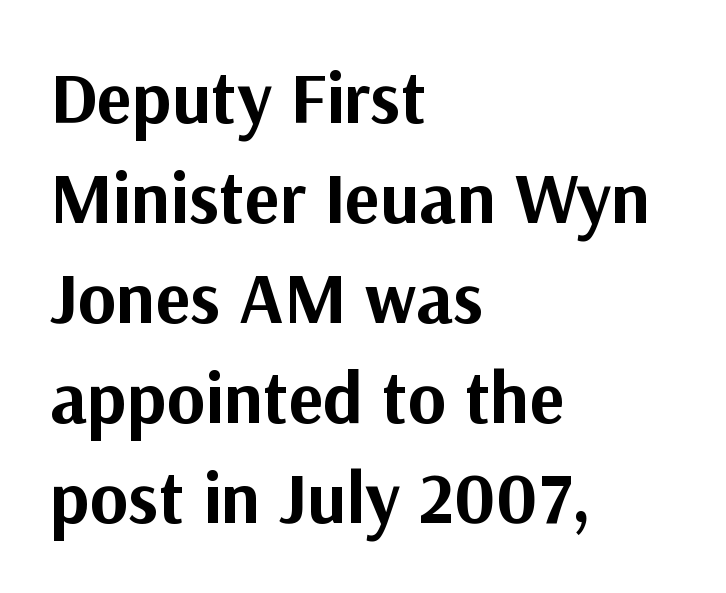
The leading is moderate, giving the passage an even texture. Inter-character spacing is left at the font's built-in metrics. Unlike italic type, these characters show no tilt at all. The font family rendered here belongs to the sans-serif group. Here the designer chose a conventional face with non-uniform glyph widths. Clear beneath every line of the passage.
